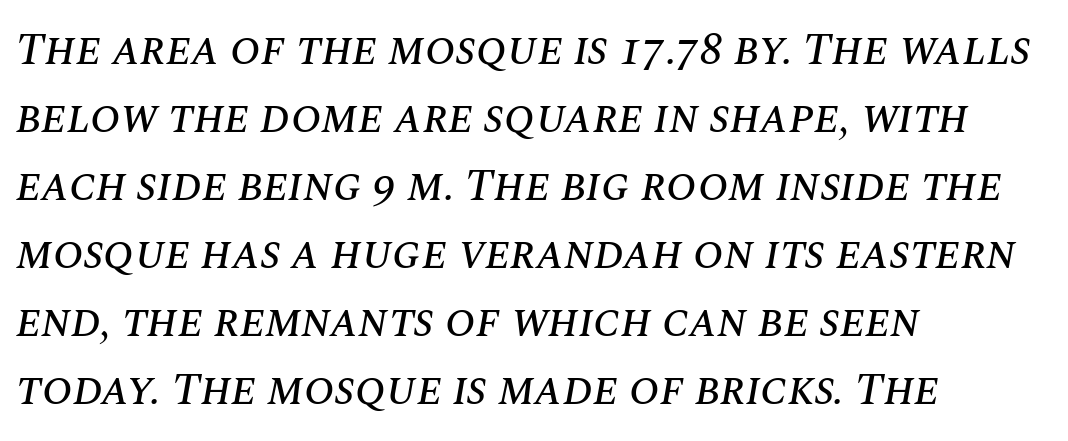
Q: Is the text italic (slanted)? A: Yes, it leans right by about 10 degrees.
Q: Is the text underlined? A: No.
Q: How is the paragraph aligned? A: Left-aligned.
Q: Is the spacing between letters normal or unusually wide? A: Normal.
Q: Is the spacing between lines tight, normal or loose? A: Normal.
Q: Width (condensed, normal, or wide)? A: Normal.
Q: Stroke contrast? A: Medium.
Q: x-height? A: Large.
Q: Monospaced? A: No.
